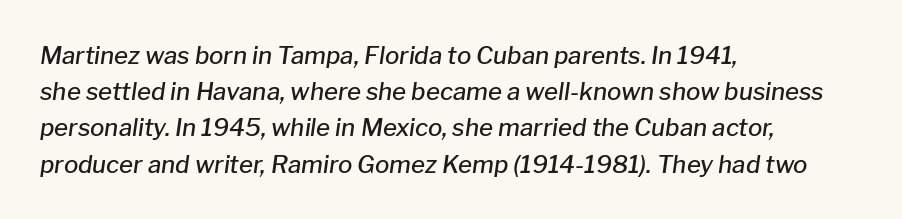
Designer's note — italics engaged. On the weight axis this lands at semibold, roughly 600. The setting favours the left margin, as ordinary paragraphs usually do. The passage shown is not underscored anywhere.
